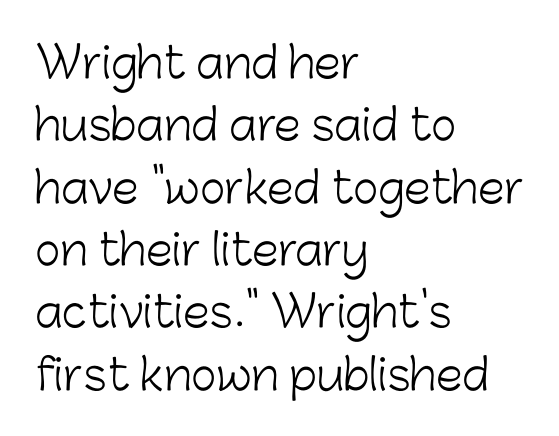
{"serif": "no", "italic": "no", "bold": "no", "weight": "light", "width": "normal", "stroke_contrast": "low", "x_height": "medium", "monospaced": "no", "underline": "no", "align": "left", "line_spacing": "normal", "line_spacing_ratio": 1.45, "letter_spacing": "normal", "letter_spacing_em": 0.0, "glyph_px": 43}
